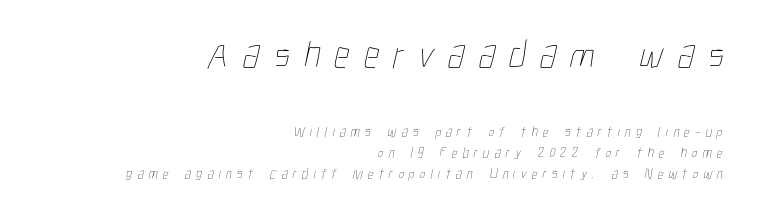
Q: Is the text bold? A: No.
Q: Is the text underlined? A: No.
Q: How is the paragraph aligned? A: Right-aligned.
Q: Is the spacing between letters normal or unusually wide? A: Unusually wide.
Q: Is the spacing between lines tight, normal or loose? A: Normal.
Q: Which block of text is set in a larger size, the first (top) or the second (bottom)? A: The first (top) one.
Q: Width (condensed, normal, or wide)? A: Condensed.
Q: Stroke contrast? A: Low.
Q: x-height? A: Medium.
Q: Monospaced? A: No.
